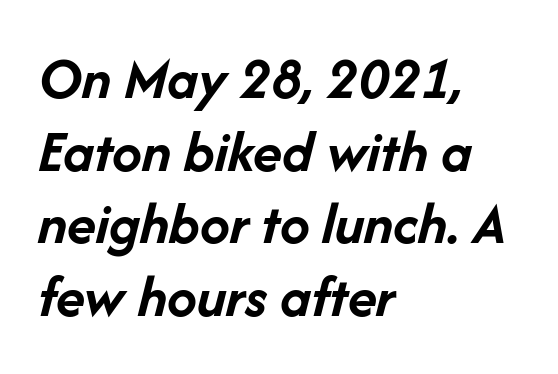
Q: Is the text bold? A: Yes.
Q: Is the text italic (slanted)? A: Yes, it leans right by about 14 degrees.
Q: Is the text underlined? A: No.
Q: How is the paragraph aligned? A: Left-aligned.
Q: Is the spacing between letters normal or unusually wide? A: Normal.
Q: Width (condensed, normal, or wide)? A: Normal.
Q: Stroke contrast? A: Low.
Q: x-height? A: Medium.
Q: Monospaced? A: No.
